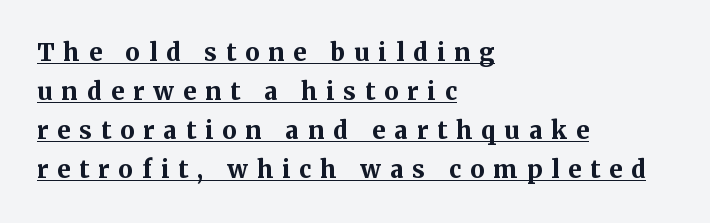
{"italic": "no", "bold": "yes", "underline": "yes", "align": "left", "line_spacing": "normal", "line_spacing_ratio": 1.63, "letter_spacing": "wide", "letter_spacing_em": 0.38, "glyph_px": 24}
